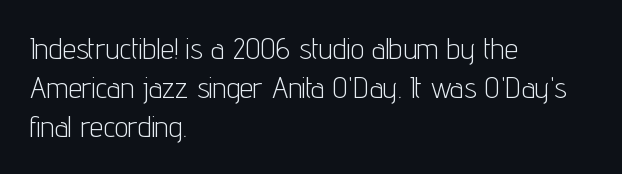
The image shows 30 px light, condensed sans-serif type, upright; set left-aligned, normal line spacing (1.3x), normal letter spacing, not underlined; low stroke contrast and a medium x-height.
